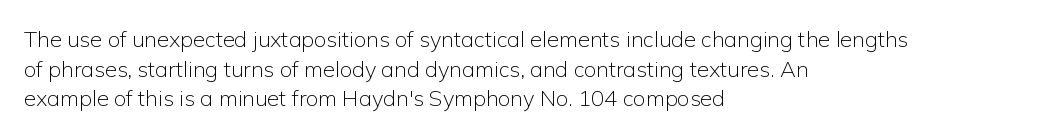
Q: Is the text bold? A: No.
Q: Is the text italic (slanted)? A: No, it is upright.
Q: Is the text underlined? A: No.
Q: How is the paragraph aligned? A: Left-aligned.
Q: Is the spacing between letters normal or unusually wide? A: Normal.
Q: Is the spacing between lines tight, normal or loose? A: Normal.
